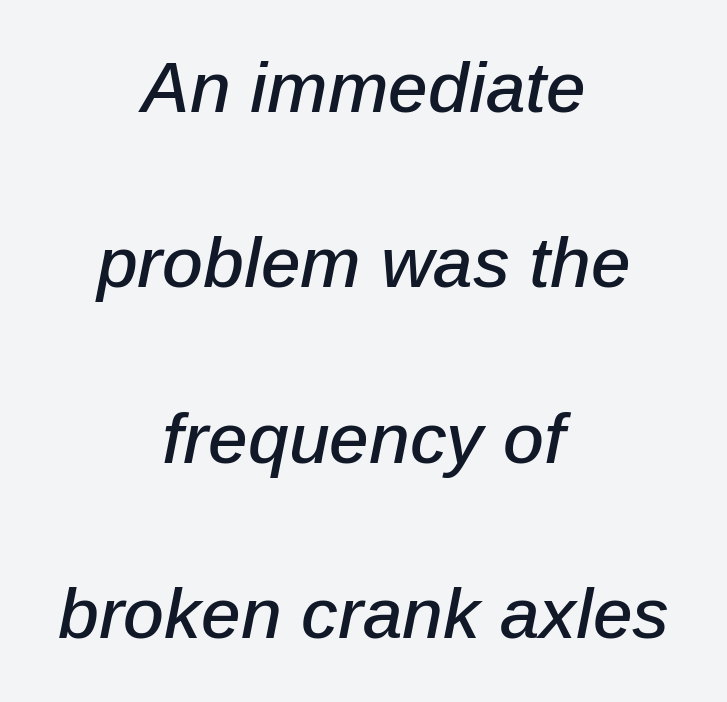
{"italic": "yes", "lean": "right", "slant_degrees": 12, "width": "normal", "stroke_contrast": "low", "x_height": "medium", "monospaced": "no", "underline": "no", "align": "center", "line_spacing": "loose", "line_spacing_ratio": 2.47, "letter_spacing": "normal", "letter_spacing_em": 0.0, "glyph_px": 71}
